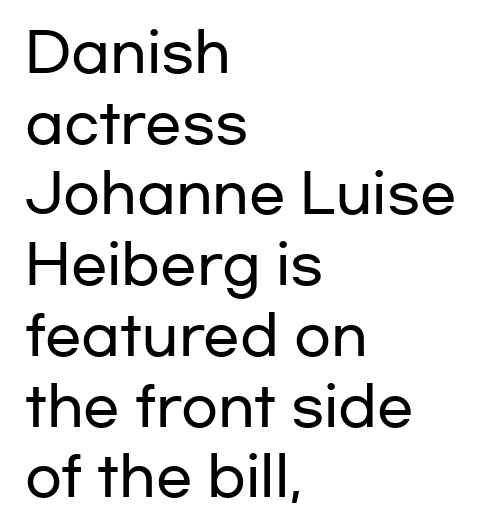
Glyph-to-glyph distance matches everyday printed text. Does the copy run flush right? No — it runs flush left. Does the lettering tilt? It doesn't — this is upright. Bare-footed words on every line. Type style note: lacks serifs.
